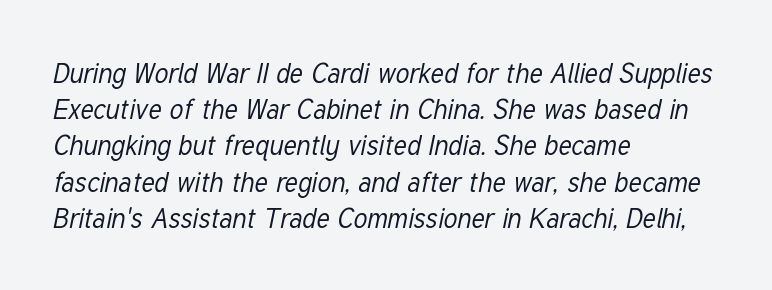
Q: Is the text bold? A: No.
Q: Is the text italic (slanted)? A: Yes, it leans right by about 12 degrees.
Q: Is the text underlined? A: No.
Q: How is the paragraph aligned? A: Left-aligned.
Q: Is the spacing between letters normal or unusually wide? A: Normal.
Q: Is the spacing between lines tight, normal or loose? A: Normal.
